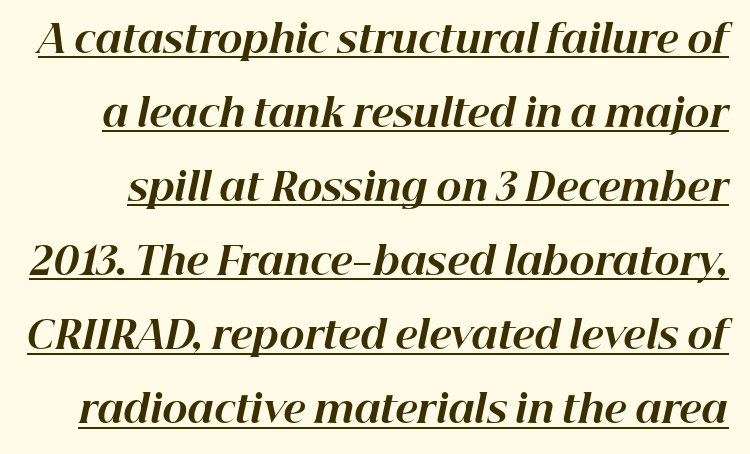
The glyphs have the mass of a bold cut. These lines were composed using italics. The rendering uses natural spacing where letterforms have individual widths. The letterforms sit shoulder to shoulder at normal distance. Quick note: underline on. This sample trades compactness for vertical openness between lines.
